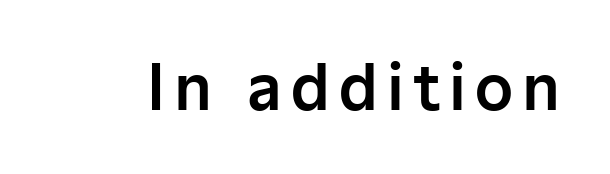
The image shows 61 px sans-serif type, upright; set not underlined; low stroke contrast and a medium x-height.
